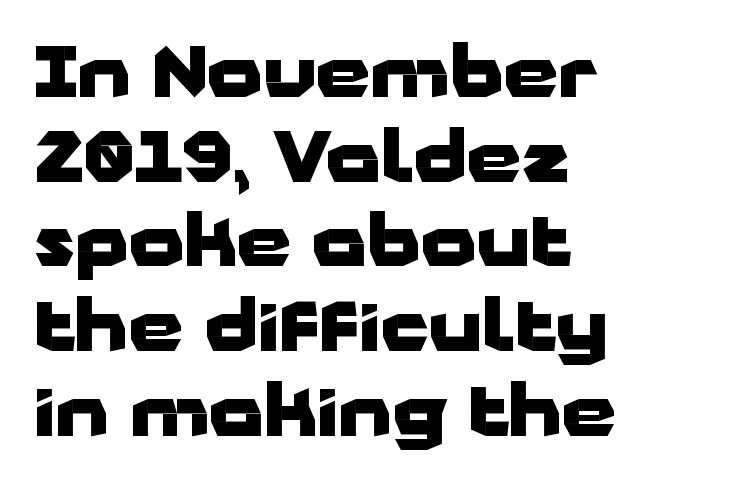
The image shows 70 px heavy, wide sans-serif type, upright; set left-aligned, line spacing 1.21x, normal letter spacing, not underlined; low stroke contrast and a medium x-height.
